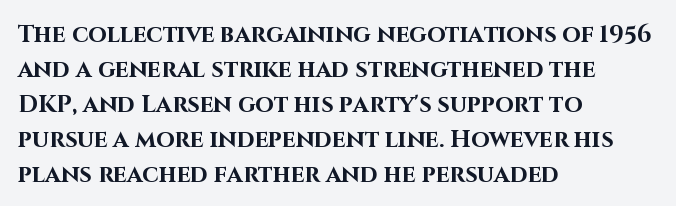
{"italic": "no", "bold": "yes", "underline": "no", "align": "left", "line_spacing": "normal", "line_spacing_ratio": 1.46, "letter_spacing": "normal", "letter_spacing_em": 0.0, "glyph_px": 24}
